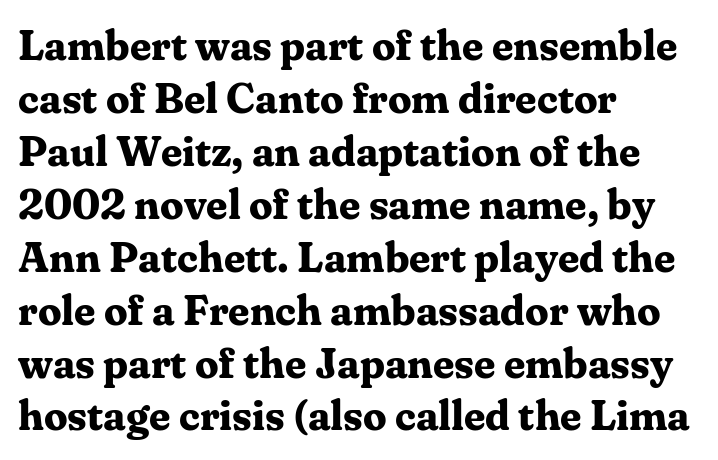
Q: Is the text bold? A: Yes.
Q: Is the text italic (slanted)? A: No, it is upright.
Q: Is the typeface a serif or a sans-serif typeface? A: Serif.
Q: Is the text underlined? A: No.
Q: How is the paragraph aligned? A: Left-aligned.
Q: Is the spacing between letters normal or unusually wide? A: Normal.
Q: Is the spacing between lines tight, normal or loose? A: Normal.
Q: Width (condensed, normal, or wide)? A: Normal.
Q: Stroke contrast? A: Medium.
Q: x-height? A: Medium.
Q: Monospaced? A: No.
